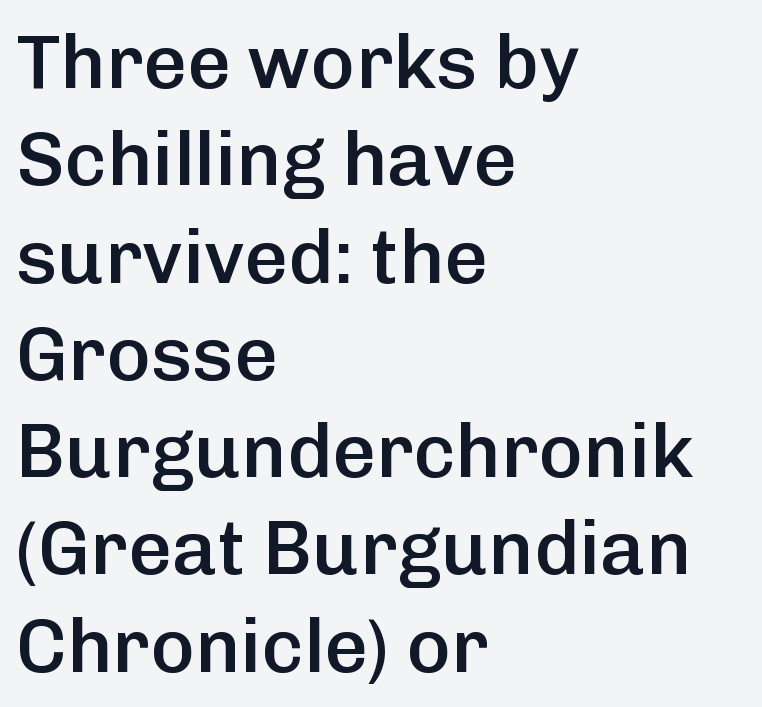
Q: Is the text bold? A: Semi-bold.
Q: Is the text italic (slanted)? A: No, it is upright.
Q: Is the typeface a serif or a sans-serif typeface? A: Sans-serif.
Q: Is the text underlined? A: No.
Q: How is the paragraph aligned? A: Left-aligned.
Q: Is the spacing between letters normal or unusually wide? A: Normal.
Q: Is the spacing between lines tight, normal or loose? A: Normal.
Q: Width (condensed, normal, or wide)? A: Normal.
Q: Stroke contrast? A: Low.
Q: x-height? A: Medium.
Q: Monospaced? A: No.
